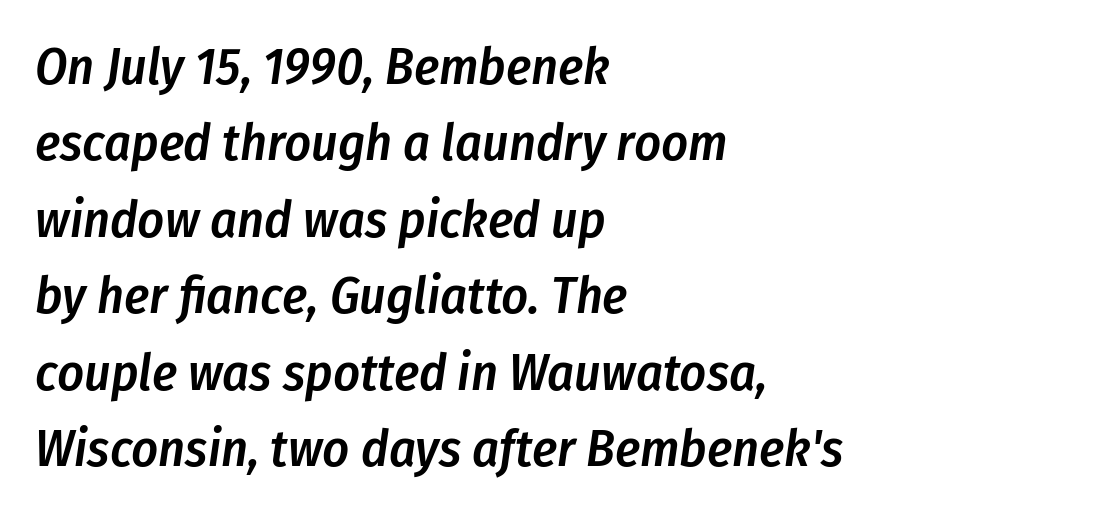
This is moderately heavy type, rendered in semibold. You could call the tracking neutral — neither tight nor loose. Every character sits at an angle, as italics do. These lines are set flush left with a ragged right edge. The leading is moderate, giving the passage an even texture.
